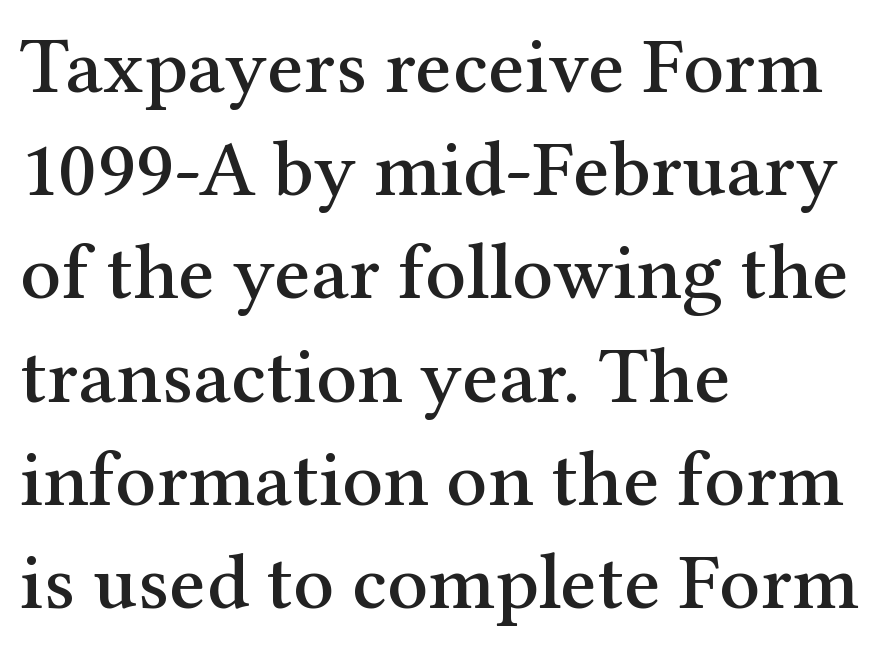
{"serif": "yes", "italic": "no", "width": "normal", "stroke_contrast": "medium", "x_height": "medium", "monospaced": "no", "underline": "no", "align": "left", "line_spacing": "normal", "line_spacing_ratio": 1.29, "letter_spacing": "normal", "letter_spacing_em": 0.0, "glyph_px": 80}
